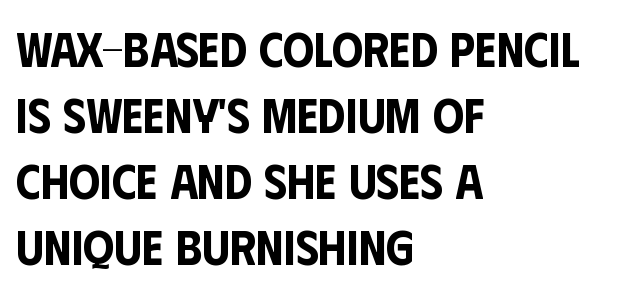
The image shows 49 px condensed sans-serif type, upright; set left-aligned, normal line spacing (1.35x), normal letter spacing, not underlined; low stroke contrast and a large x-height.
